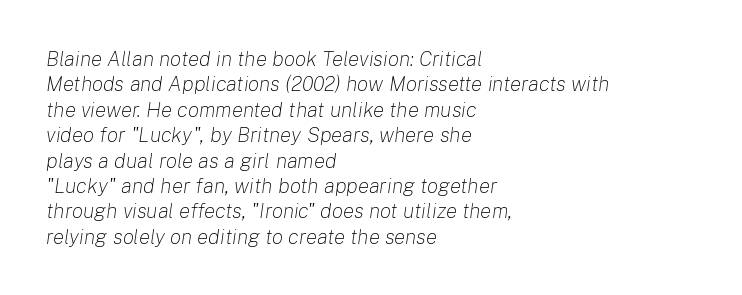
The image shows 21 px text type, italic (leaning right); set left-aligned, line spacing 1.21x, normal letter spacing, not underlined.
